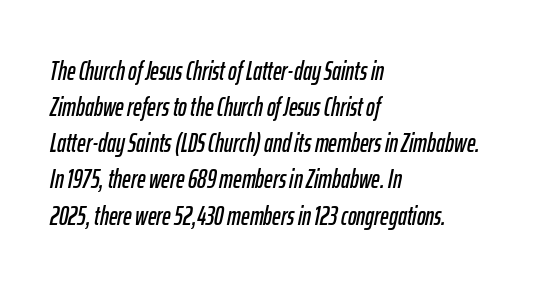
The image shows 26 px text type, italic (leaning right); set left-aligned, normal line spacing (1.39x), normal letter spacing, not underlined.
